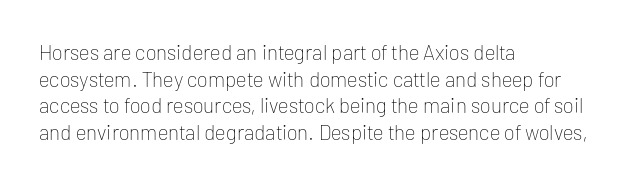
Summary of weight: not heavy and not bold. The vertical gap from one line to the next is medium. The type is set solid horizontally, with unmodified tracking. No italicization has been applied; the sample stays upright. The paragraph shown leans on its left margin. The gap between lines stays unmarked.
